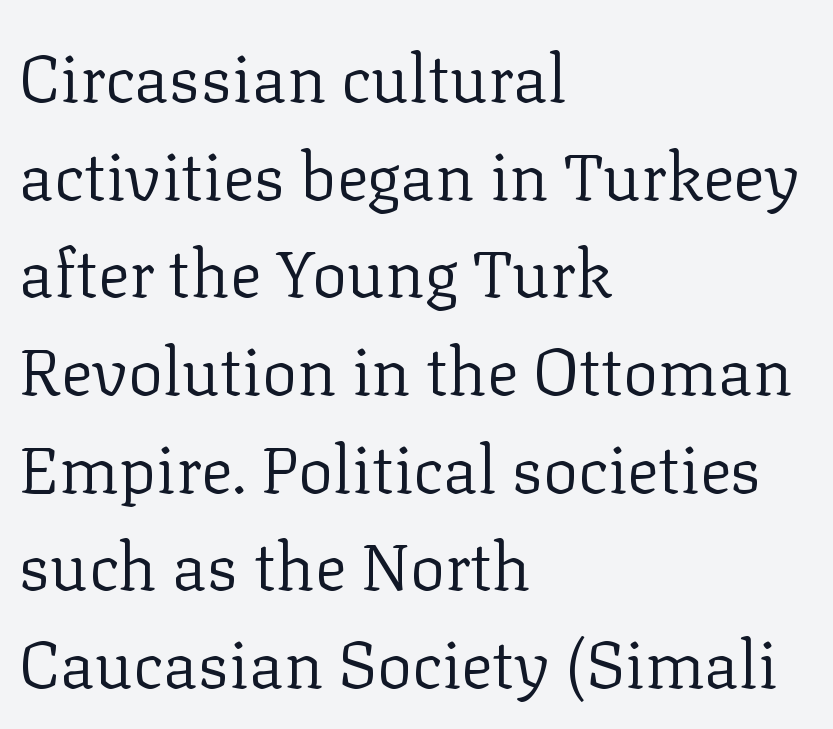
Q: Is the text bold? A: No.
Q: Is the text italic (slanted)? A: No, it is upright.
Q: Is the typeface a serif or a sans-serif typeface? A: Serif.
Q: Is the text underlined? A: No.
Q: How is the paragraph aligned? A: Left-aligned.
Q: Is the spacing between letters normal or unusually wide? A: Normal.
Q: Is the spacing between lines tight, normal or loose? A: Normal.
Q: Width (condensed, normal, or wide)? A: Normal.
Q: Stroke contrast? A: Low.
Q: x-height? A: Medium.
Q: Monospaced? A: No.
